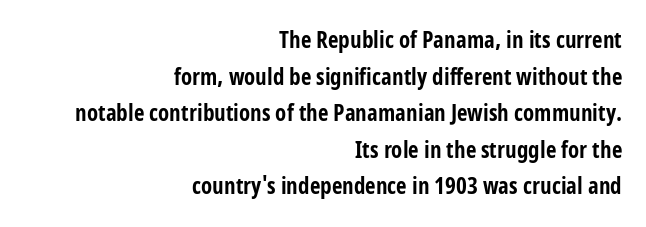
The image shows 23 px bold type, upright; set right-aligned, normal line spacing (1.59x), normal letter spacing, not underlined.
